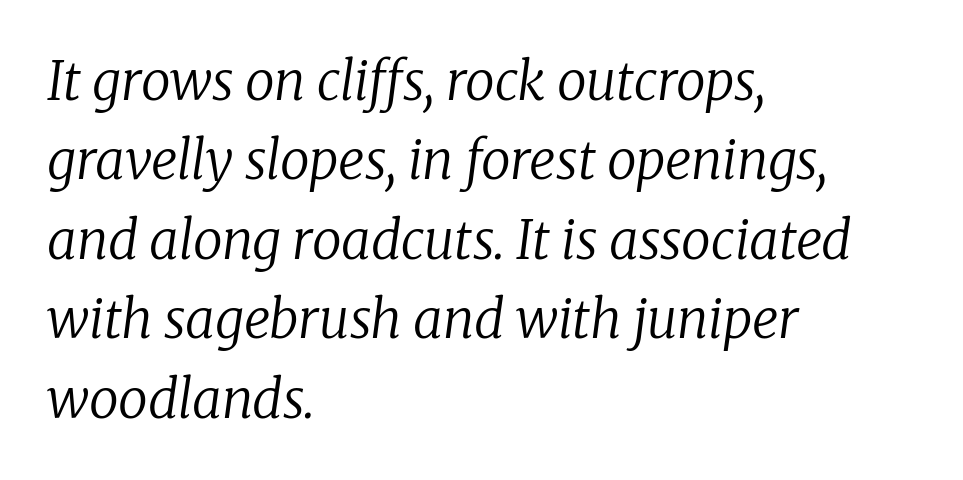
The image shows 53 px regular-weight serif type, italic (leaning right); set left-aligned, normal line spacing (1.5x), normal letter spacing, not underlined; low stroke contrast and a medium x-height.
